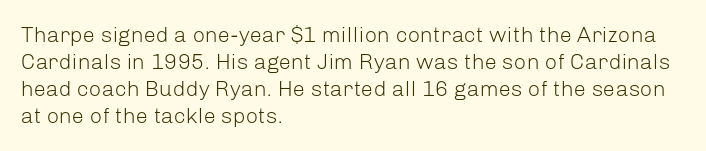
{"italic": "no", "bold": "no", "underline": "no", "align": "left", "line_spacing_ratio": 1.23, "letter_spacing": "normal", "letter_spacing_em": 0.0, "glyph_px": 22}
